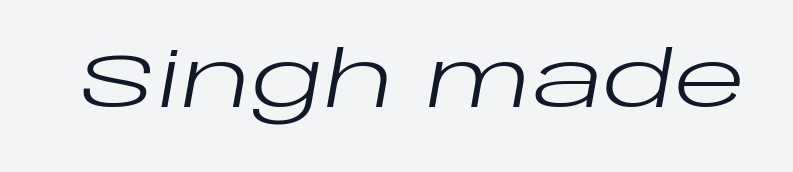
{"italic": "yes", "lean": "right", "slant_degrees": 10, "bold": "no", "weight": "regular", "width": "wide", "stroke_contrast": "low", "x_height": "large", "monospaced": "no", "underline": "no", "letter_spacing": "normal", "letter_spacing_em": 0.0, "glyph_px": 76}
